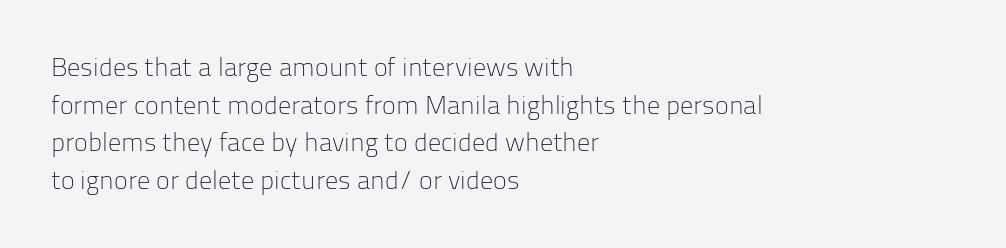
This sample is left-justified, so line endings fall wherever the words run out. Short note: letters normally spaced. These lines were composed using upright roman letters. Nothing heavy about these letters — not bold at all. The glyphs are unaccompanied by any horizontal stroke below them. Quick note: interline space is typical.
